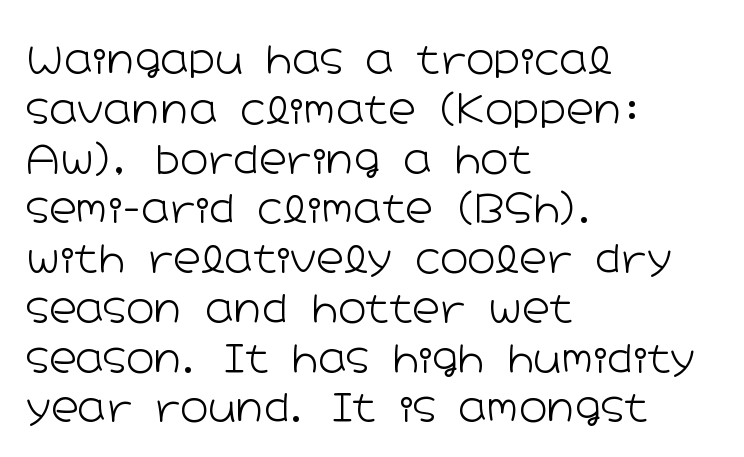
The image shows 38 px light, wide sans-serif type, upright; set left-aligned, normal line spacing (1.31x), normal letter spacing, not underlined; low stroke contrast and a medium x-height.
